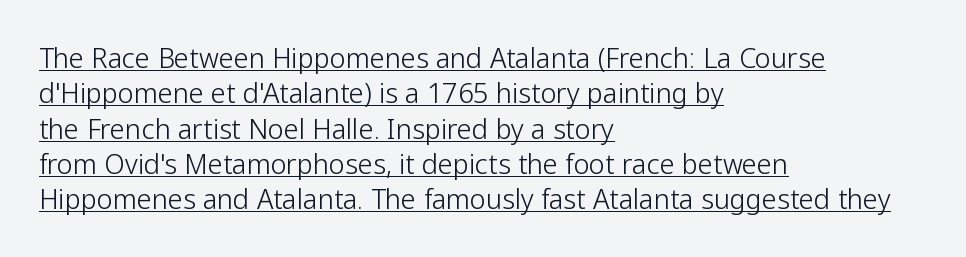
Line beginnings align vertically; line endings do not. No letter is thick-stroked: the sample isn't bold. How are the letters spaced? Ordinarily, with no added tracking. The passage shown is underscored from start to finish. Does the leading feel generous? No, just average. Quick note: not italic, upright.
